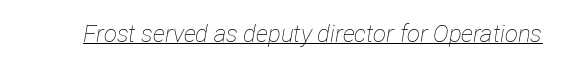
Q: Is the text bold? A: No.
Q: Is the text italic (slanted)? A: Yes, it leans right by about 12 degrees.
Q: Is the text underlined? A: Yes.
Q: Is the spacing between letters normal or unusually wide? A: Normal.
